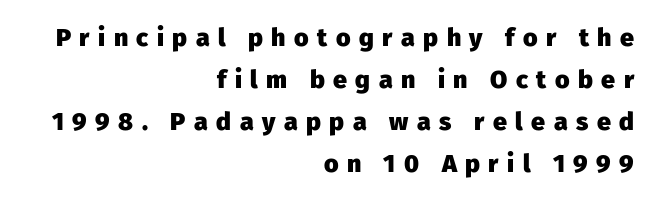
Q: Is the text bold? A: Yes.
Q: Is the text italic (slanted)? A: No, it is upright.
Q: Is the text underlined? A: No.
Q: How is the paragraph aligned? A: Right-aligned.
Q: Is the spacing between letters normal or unusually wide? A: Unusually wide.
Q: Is the spacing between lines tight, normal or loose? A: Normal.
